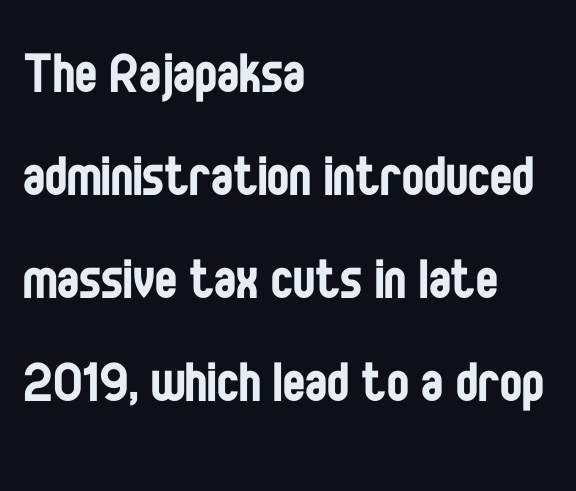
The image shows 66 px regular-weight, condensed sans-serif type, upright; set left-aligned, normal line spacing (1.56x), normal letter spacing, not underlined; low stroke contrast and a large x-height.
